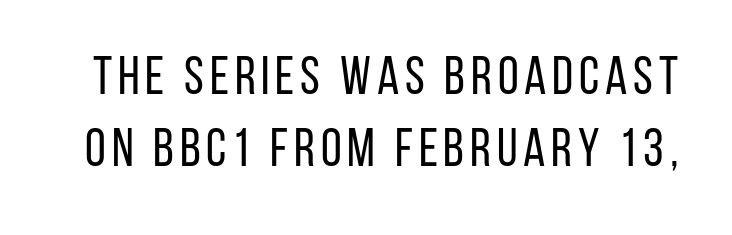
Ascenders rise straight up at ninety degrees. Note the varied advance widths — an 'i' is clearly narrower than an 'm'. The font sits on the lighter half of the weight spectrum, regular included. The type family on display is of the sans-serif kind. Leading matches the norm, producing a regular column. Unmarked baselines from the first word to the last.
